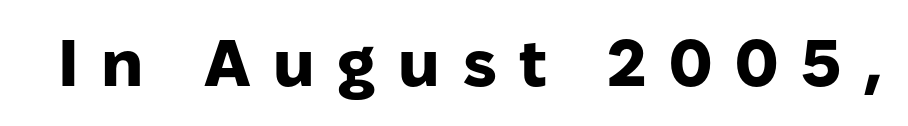
Bold? Absolutely — the strokes are thick and heavy. The letters stand straight up with perfectly vertical stems. This sample uses expanded letter spacing, leaving extra air between glyphs. The rendering shows plain stroke endings on the letterforms — a sans-serif design. Has an underline been added? It has not. The letters advance in unequal steps, a hallmark of proportional type.
